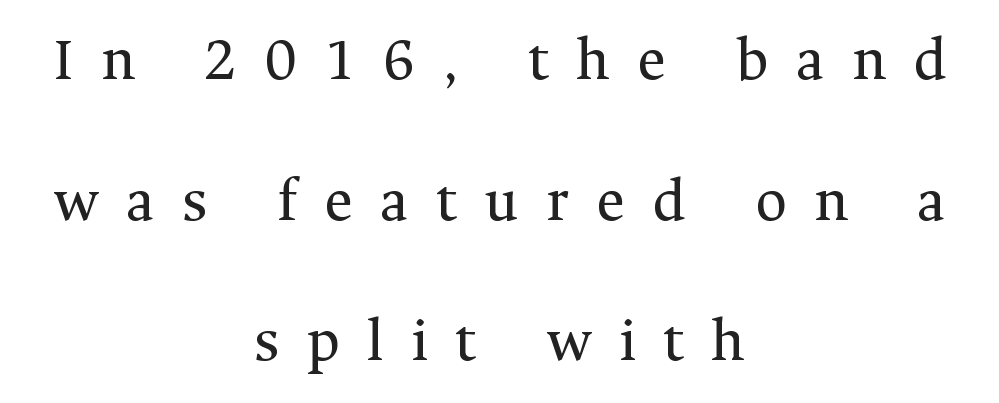
The line-height multiplier appears high, well above default. Is this a sans? No — the strokes have serifs. Plain, unruled lines of type. The font's upright variant was chosen for this text.
